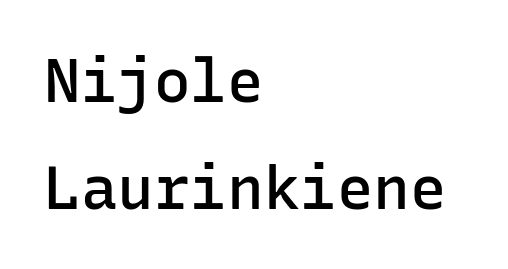
Q: Is the text bold? A: Semi-bold.
Q: Is the text italic (slanted)? A: No, it is upright.
Q: Is the typeface a serif or a sans-serif typeface? A: Sans-serif.
Q: Is the text underlined? A: No.
Q: How is the paragraph aligned? A: Left-aligned.
Q: Is the spacing between letters normal or unusually wide? A: Normal.
Q: Width (condensed, normal, or wide)? A: Normal.
Q: Stroke contrast? A: Low.
Q: x-height? A: Medium.
Q: Monospaced? A: Yes.
